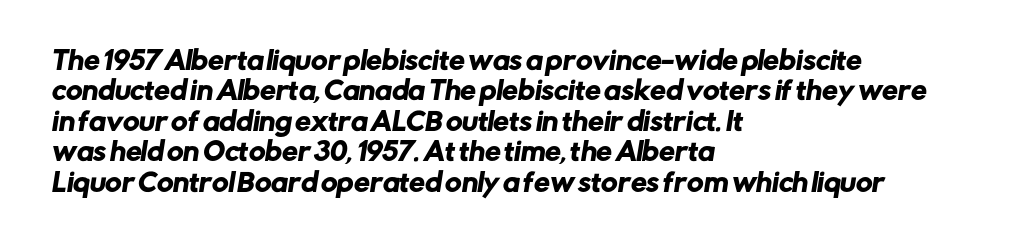
Caption: standard tracking, unaltered. Layout note: lines flush left. Beneath every word, the page is bare.
